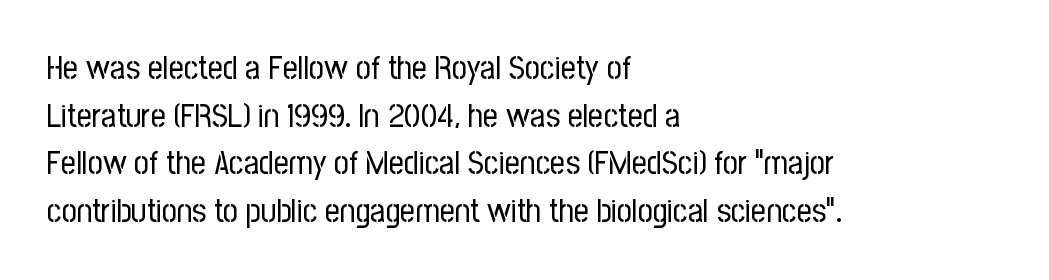
The image shows 33 px regular-weight, condensed sans-serif type, upright; set left-aligned, normal line spacing (1.44x), normal letter spacing, not underlined; low stroke contrast and a medium x-height.
